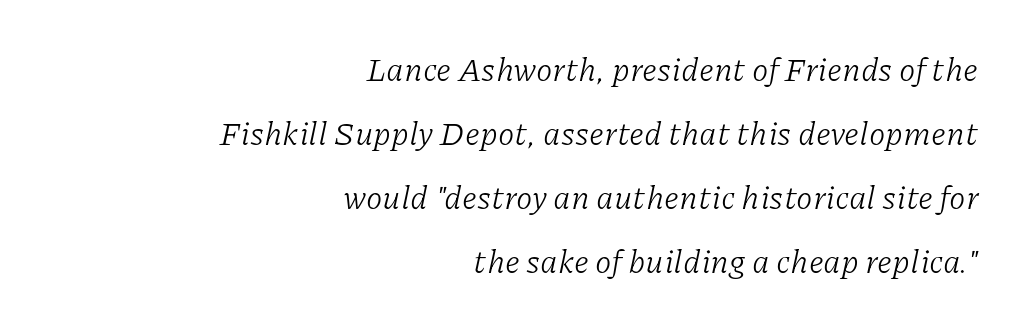
Q: Is the text bold? A: No.
Q: Is the text italic (slanted)? A: Yes, it leans right by about 11 degrees.
Q: Is the typeface a serif or a sans-serif typeface? A: Serif.
Q: Is the text underlined? A: No.
Q: How is the paragraph aligned? A: Right-aligned.
Q: Is the spacing between letters normal or unusually wide? A: Normal.
Q: Is the spacing between lines tight, normal or loose? A: Loose.
Q: Width (condensed, normal, or wide)? A: Normal.
Q: Stroke contrast? A: Low.
Q: x-height? A: Medium.
Q: Monospaced? A: No.
